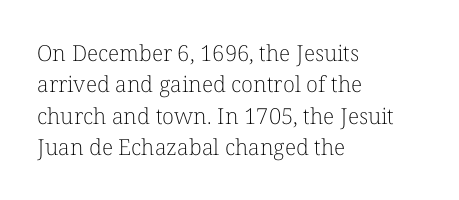
{"italic": "no", "bold": "no", "underline": "no", "align": "left", "line_spacing": "normal", "line_spacing_ratio": 1.43, "letter_spacing": "normal", "letter_spacing_em": 0.0, "glyph_px": 22}
